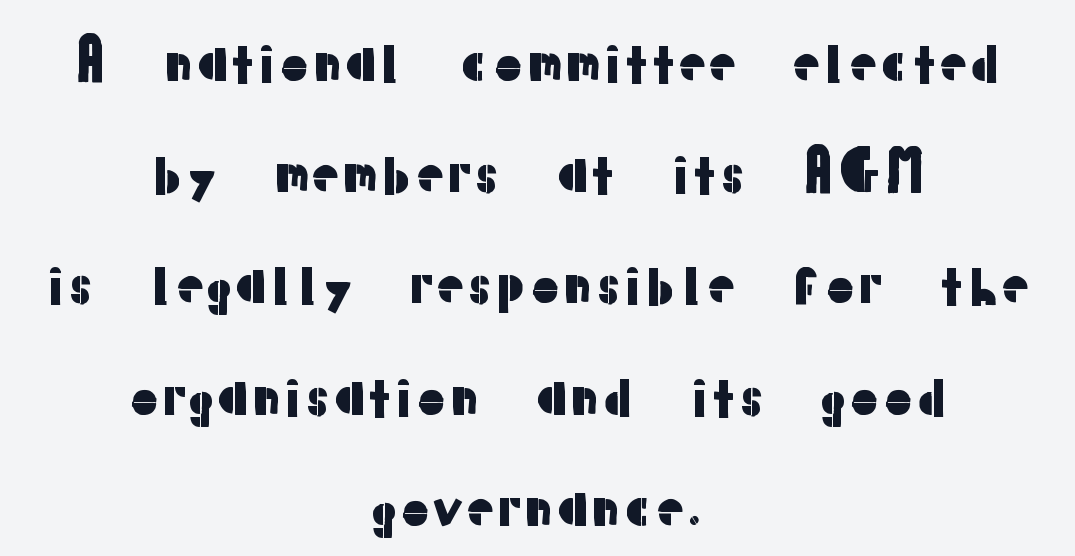
The image shows 54 px sans-serif type, upright; set centered, loose line spacing (2.06x), normal letter spacing, not underlined; low stroke contrast and a medium x-height.
